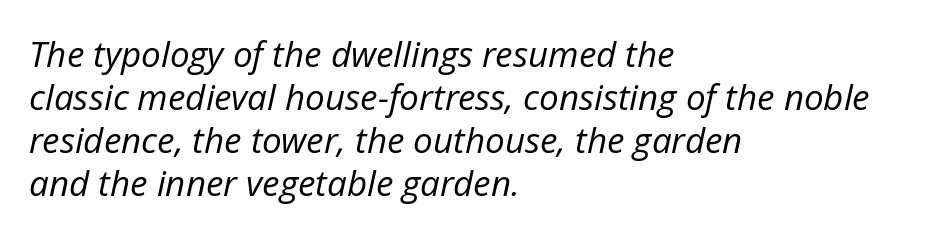
The image shows 35 px regular-weight type, italic (leaning right); set left-aligned, line spacing 1.23x, normal letter spacing, not underlined; low stroke contrast and a medium x-height.
